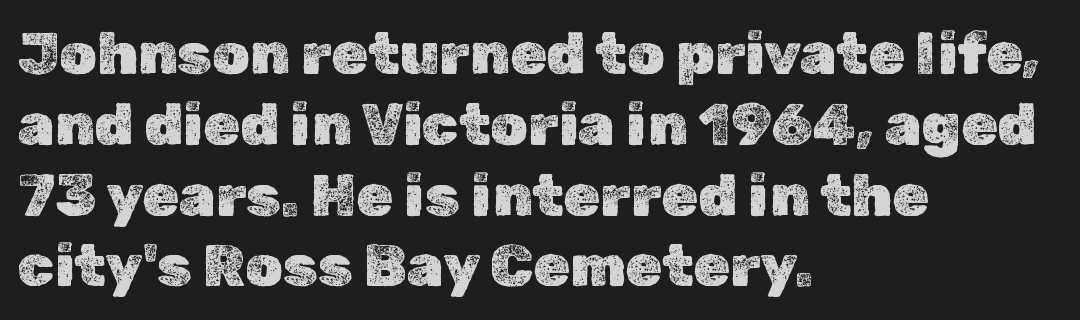
{"italic": "no", "width": "normal", "x_height": "medium", "monospaced": "no", "underline": "no", "align": "left", "line_spacing_ratio": 1.2, "letter_spacing": "normal", "letter_spacing_em": 0.0, "glyph_px": 59}
